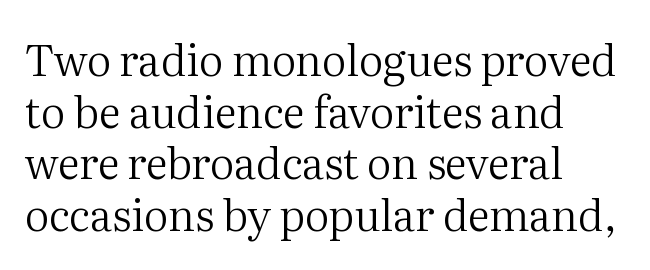
Tracking here is standard; glyphs follow each other at the usual distance. To sum up the face: it has serifs. It's the straight-up-and-down kind of type. This rendering uses left alignment, leaving the right contour irregular.
